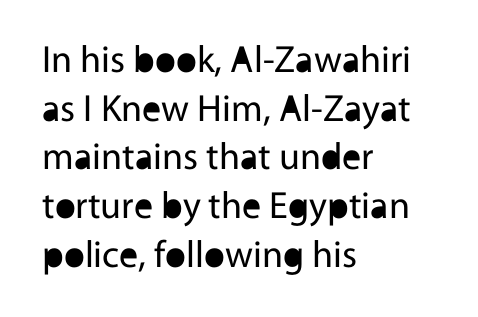
Q: Is the text bold? A: No.
Q: Is the text italic (slanted)? A: No, it is upright.
Q: Is the typeface a serif or a sans-serif typeface? A: Sans-serif.
Q: Is the text underlined? A: No.
Q: How is the paragraph aligned? A: Left-aligned.
Q: Is the spacing between letters normal or unusually wide? A: Normal.
Q: Is the spacing between lines tight, normal or loose? A: Normal.
Q: Width (condensed, normal, or wide)? A: Normal.
Q: x-height? A: Medium.
Q: Monospaced? A: No.
